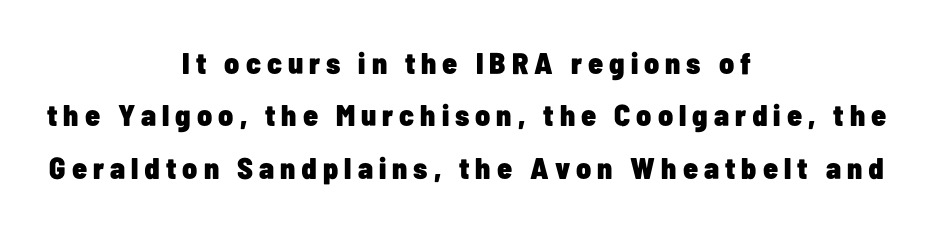
No italicization has been applied; the sample stays upright. Characters follow at a spacing far wider than the type designer built in. Both edges are ragged and mirror each other, which tells us the setting is centered. The glyphs in this specimen are sans serif. The passage shown is typed in a proportional face where columns would drift.
